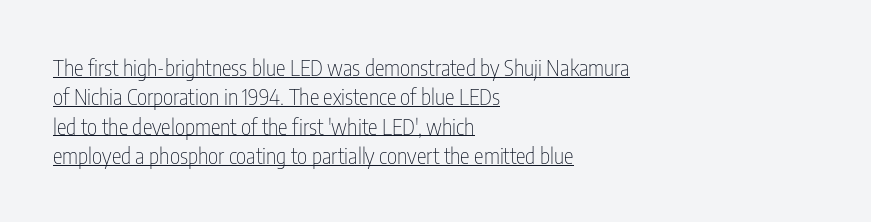
Vertical strokes here are truly vertical. Underline: present. The ragged edge is on the right, which tells us the setting is flush left. The passage shown is not bold in any degree. Spacing between characters is what you'd get straight out of the box. The lines sit at an ordinary, default distance from one another.
